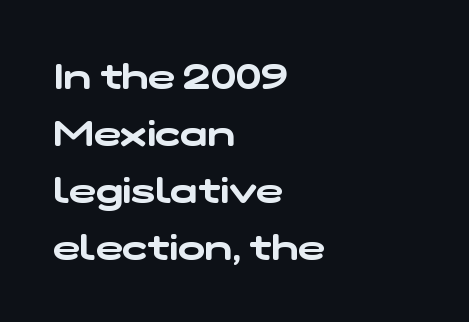
The image shows 36 px wide sans-serif type; set left-aligned, normal line spacing (1.58x), normal letter spacing, not underlined; low stroke contrast and a medium x-height.
